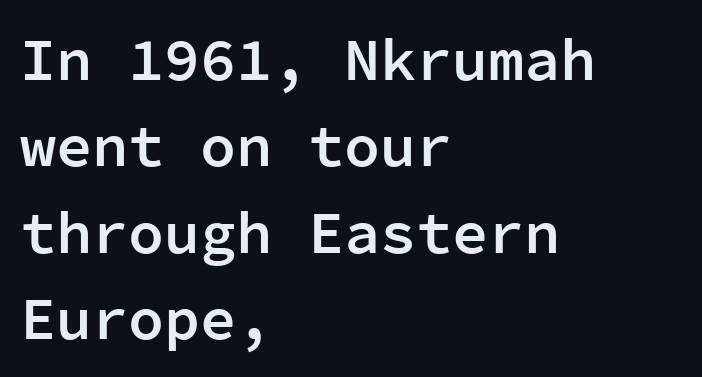
The image shows 60 px semibold sans-serif type, upright, monospaced; set left-aligned, normal line spacing (1.44x), normal letter spacing, not underlined; low stroke contrast and a medium x-height.
